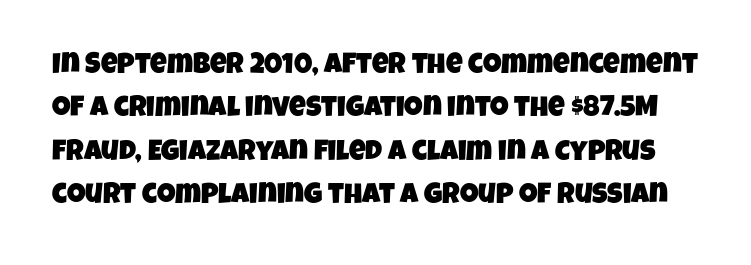
Descenders hang freely into open space. Type style note: lacks serifs. This sample has the flowing, uneven cadence of proportional lettering. A normal amount of white space separates one row of letters from the next. Letter spacing: default.
